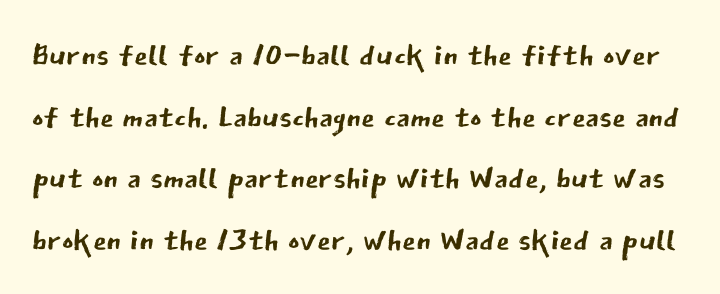
Type style note: lacks serifs. Check under the words: just untouched page. What stands out about the letter spacing? Nothing — it is the standard amount. A roman cut, with each character standing at attention.
